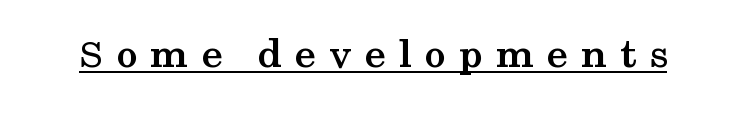
{"serif": "yes", "italic": "no", "bold": "yes", "weight": "semibold", "width": "wide", "stroke_contrast": "medium", "x_height": "medium", "monospaced": "no", "underline": "yes", "letter_spacing": "wide", "letter_spacing_em": 0.3, "glyph_px": 43}
